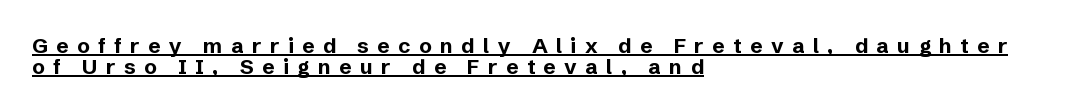
The image shows 21 px bold type, upright; set left-aligned, tight line spacing (1.0x), unusually wide letter spacing (+0.4 em), underlined.
